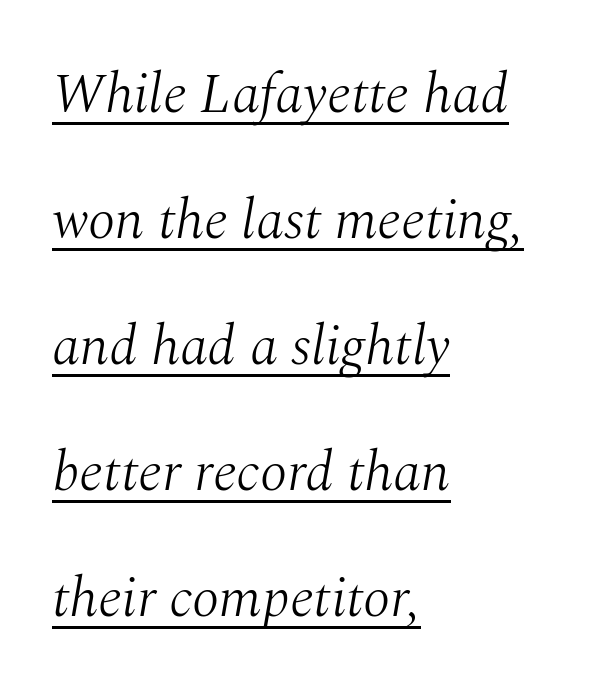
The image shows 56 px light serif type, italic (leaning right); set left-aligned, loose line spacing (2.25x), normal letter spacing, underlined; medium stroke contrast and a medium x-height.
